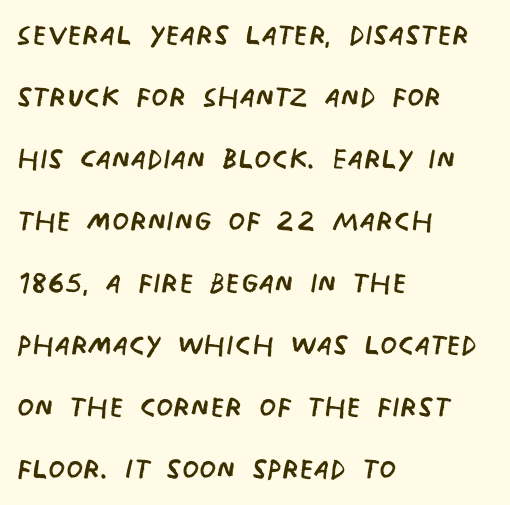
Nothing heavy about these letters — not bold at all. This sample is left-justified, so line endings fall wherever the words run out. Nobody drew a line under any word here. Is the letter spacing exaggerated? No — it looks like the ordinary default. Successive baselines arrive at the customary interval. Looks like regular typesetting: each glyph gets only the width it needs.
